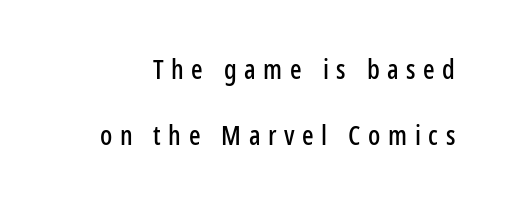
The tracking reads as deliberately expanded to a designer's eye. What's the leading like? Stretched, with rows far apart. Style check: upright. A clean baseline with only descenders dipping below it.
